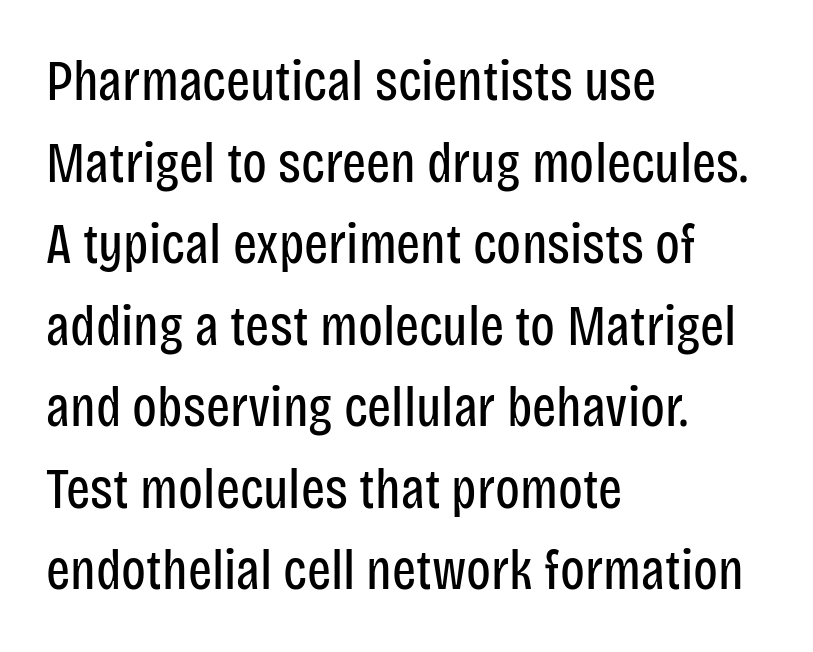
Q: Is the text bold? A: No.
Q: Is the text italic (slanted)? A: No, it is upright.
Q: Is the typeface a serif or a sans-serif typeface? A: Sans-serif.
Q: Is the text underlined? A: No.
Q: How is the paragraph aligned? A: Left-aligned.
Q: Is the spacing between letters normal or unusually wide? A: Normal.
Q: Is the spacing between lines tight, normal or loose? A: Normal.
Q: Width (condensed, normal, or wide)? A: Condensed.
Q: Stroke contrast? A: Low.
Q: x-height? A: Large.
Q: Monospaced? A: No.
